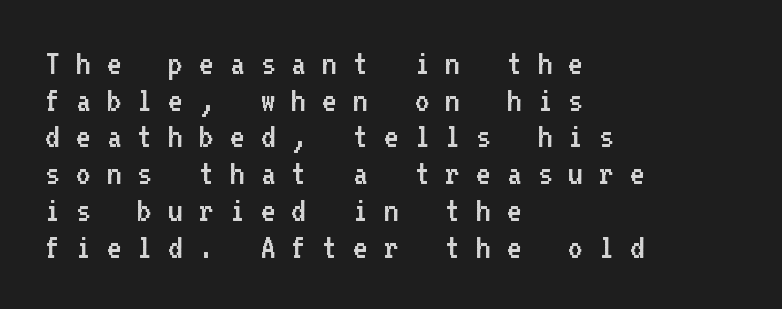
Q: Is the text bold? A: No.
Q: Is the text italic (slanted)? A: No, it is upright.
Q: Is the typeface a serif or a sans-serif typeface? A: Sans-serif.
Q: Is the text underlined? A: No.
Q: How is the paragraph aligned? A: Left-aligned.
Q: Is the spacing between letters normal or unusually wide? A: Unusually wide.
Q: Is the spacing between lines tight, normal or loose? A: Tight.
Q: Width (condensed, normal, or wide)? A: Normal.
Q: Stroke contrast? A: Low.
Q: x-height? A: Medium.
Q: Monospaced? A: Yes.
